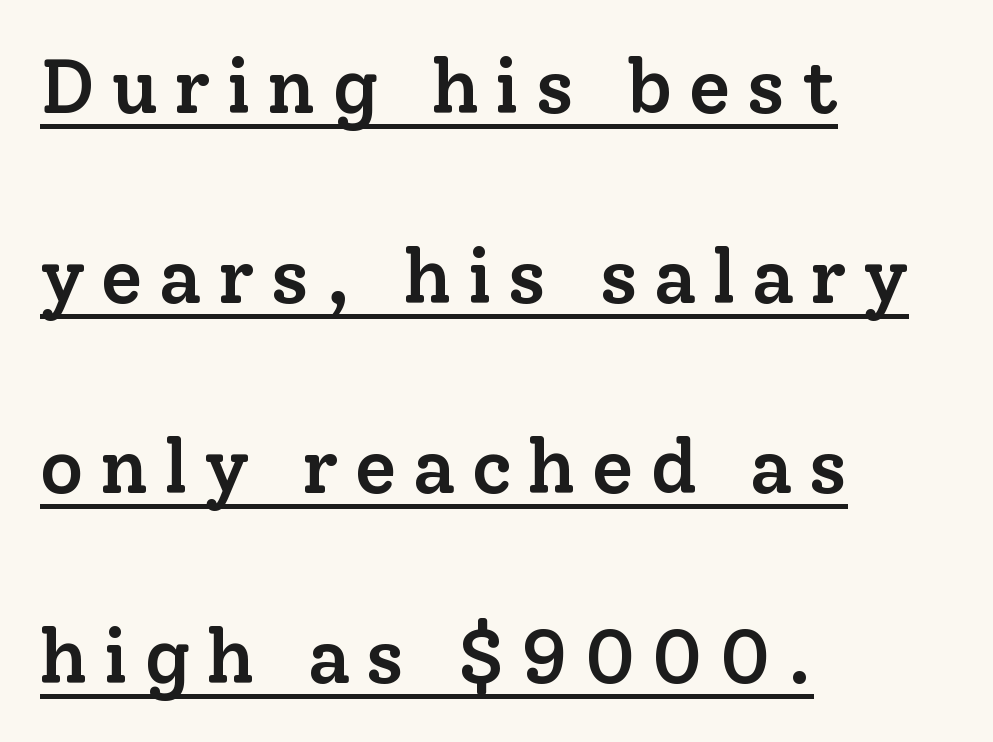
Q: Is the text bold? A: Semi-bold.
Q: Is the text italic (slanted)? A: No, it is upright.
Q: Is the typeface a serif or a sans-serif typeface? A: Serif.
Q: Is the text underlined? A: Yes.
Q: How is the paragraph aligned? A: Left-aligned.
Q: Is the spacing between letters normal or unusually wide? A: Unusually wide.
Q: Is the spacing between lines tight, normal or loose? A: Loose.
Q: Width (condensed, normal, or wide)? A: Normal.
Q: Stroke contrast? A: Low.
Q: x-height? A: Medium.
Q: Monospaced? A: No.
